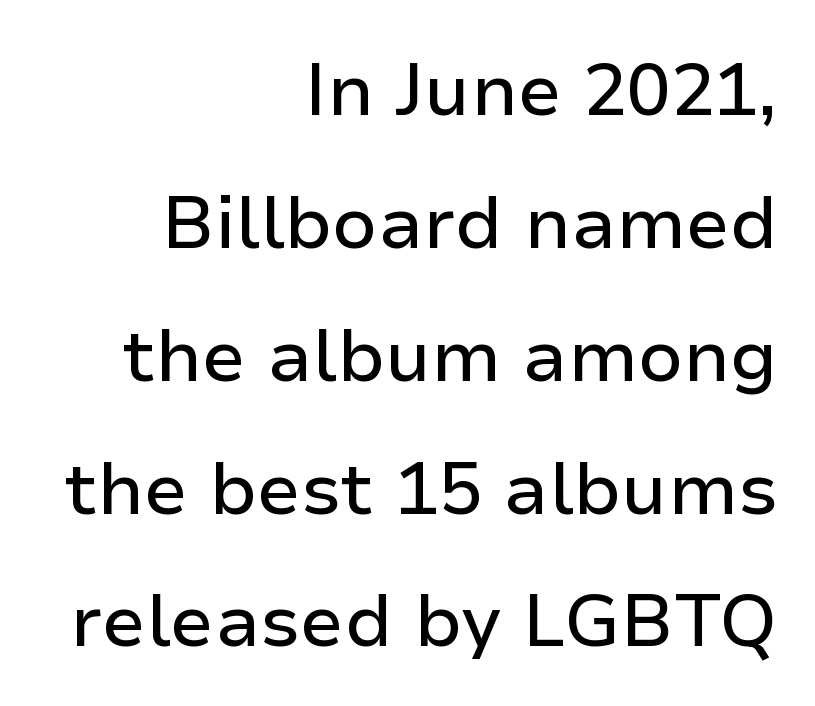
{"serif": "no", "italic": "no", "width": "normal", "stroke_contrast": "low", "x_height": "medium", "monospaced": "no", "underline": "no", "align": "right", "line_spacing_ratio": 1.82, "letter_spacing": "normal", "letter_spacing_em": 0.0, "glyph_px": 73}
